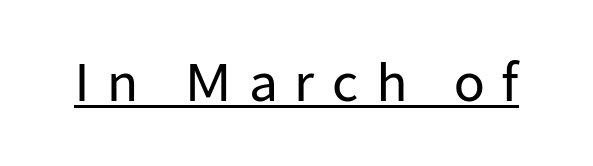
Q: Is the text italic (slanted)? A: No, it is upright.
Q: Is the typeface a serif or a sans-serif typeface? A: Sans-serif.
Q: Is the text underlined? A: Yes.
Q: Is the spacing between letters normal or unusually wide? A: Unusually wide.
Q: Width (condensed, normal, or wide)? A: Normal.
Q: Stroke contrast? A: Low.
Q: x-height? A: Medium.
Q: Monospaced? A: No.
